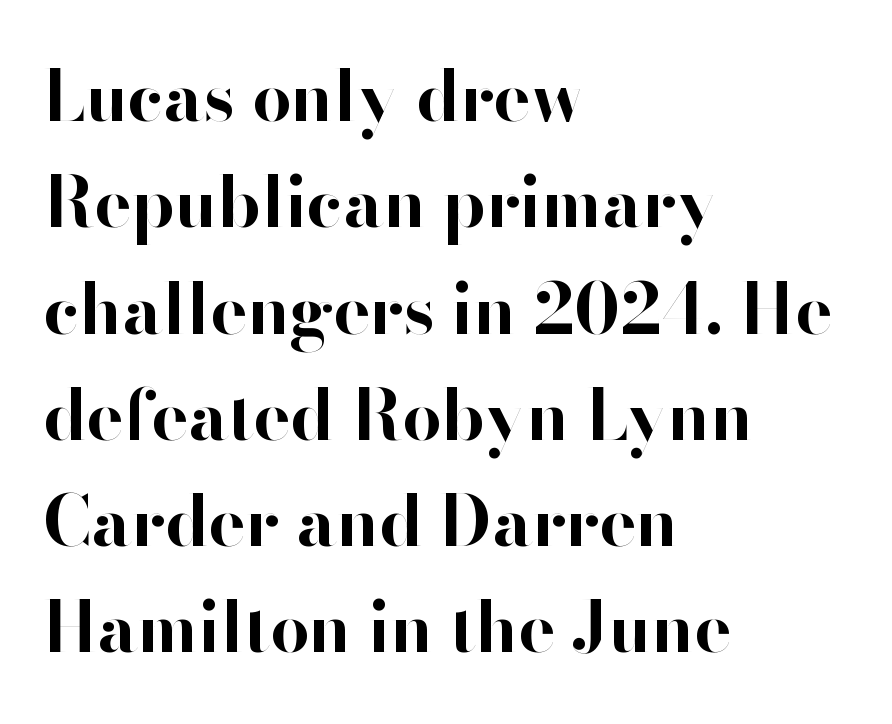
The image shows 69 px bold sans-serif type, upright; set left-aligned, normal line spacing (1.54x), normal letter spacing, not underlined; high stroke contrast and a small x-height.
